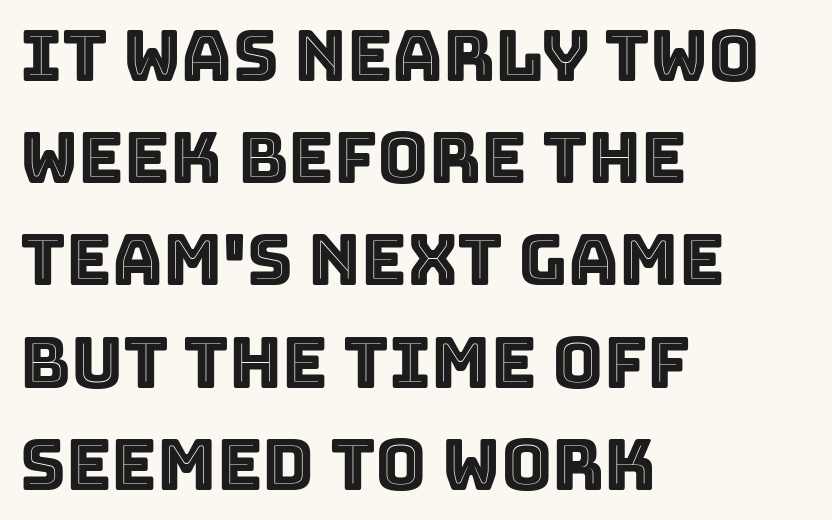
The image shows 70 px text type, upright; set left-aligned, normal line spacing (1.46x), normal letter spacing, not underlined; a large x-height.
